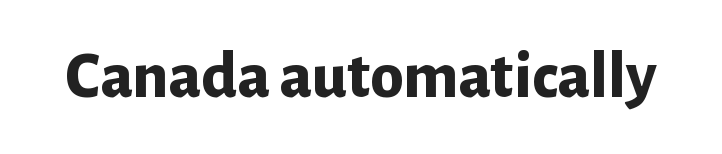
The image shows 67 px bold sans-serif type, upright; set normal letter spacing, not underlined; low stroke contrast and a medium x-height.
